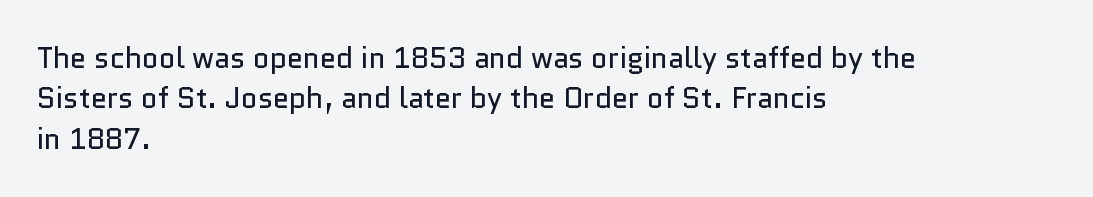
The image shows 29 px regular-weight sans-serif type, upright; set left-aligned, normal line spacing (1.39x), normal letter spacing, not underlined; low stroke contrast and a medium x-height.
